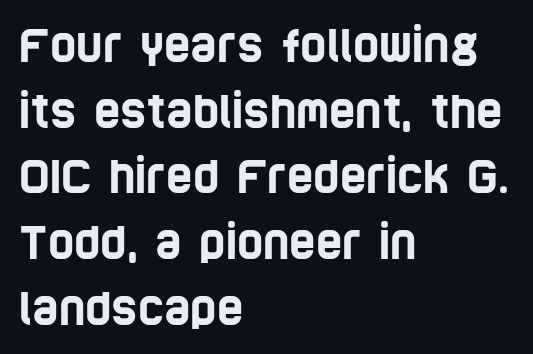
{"serif": "no", "width": "condensed", "stroke_contrast": "low", "x_height": "large", "monospaced": "no", "underline": "no", "align": "left", "line_spacing": "normal", "line_spacing_ratio": 1.46, "letter_spacing": "normal", "letter_spacing_em": 0.0, "glyph_px": 45}
